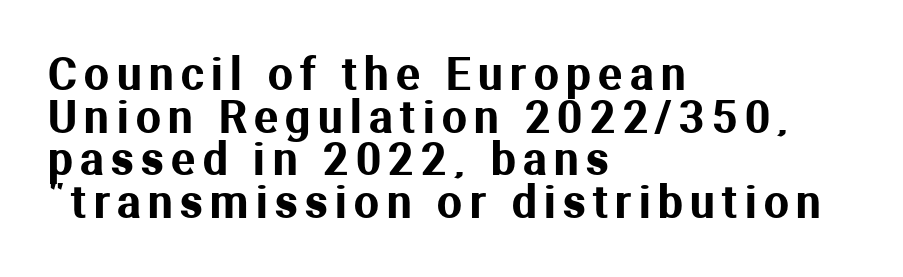
{"serif": "no", "italic": "no", "width": "normal", "stroke_contrast": "medium", "x_height": "medium", "monospaced": "no", "underline": "no", "align": "left", "line_spacing": "tight", "line_spacing_ratio": 0.97, "glyph_px": 44}
